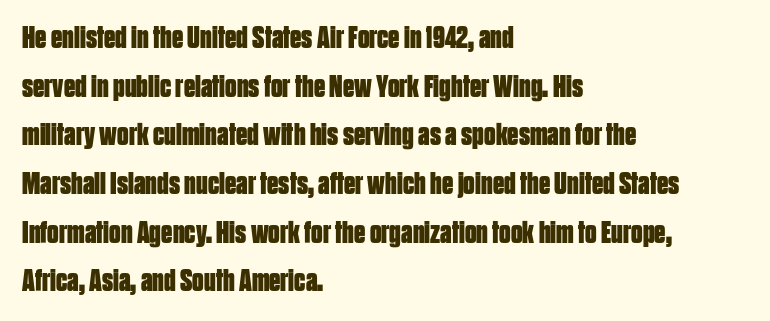
Q: Is the text bold? A: Yes.
Q: Is the text italic (slanted)? A: No, it is upright.
Q: Is the typeface a serif or a sans-serif typeface? A: Sans-serif.
Q: Is the text underlined? A: No.
Q: How is the paragraph aligned? A: Left-aligned.
Q: Is the spacing between letters normal or unusually wide? A: Normal.
Q: Is the spacing between lines tight, normal or loose? A: Normal.
Q: Width (condensed, normal, or wide)? A: Condensed.
Q: Stroke contrast? A: Low.
Q: x-height? A: Large.
Q: Monospaced? A: No.
